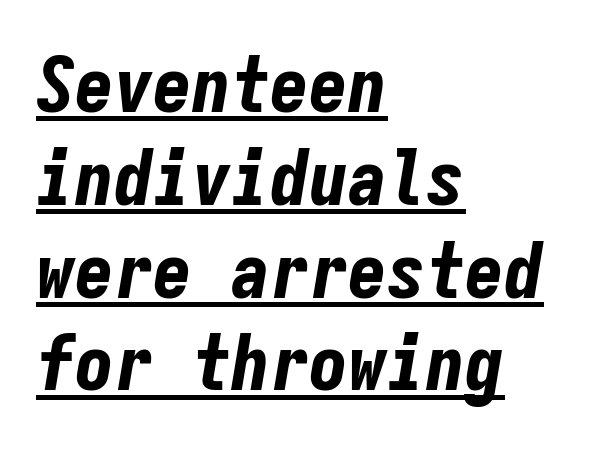
The image shows 78 px bold, condensed type, italic (leaning right), monospaced; set left-aligned, line spacing 1.19x, normal letter spacing, underlined; low stroke contrast and a medium x-height.
